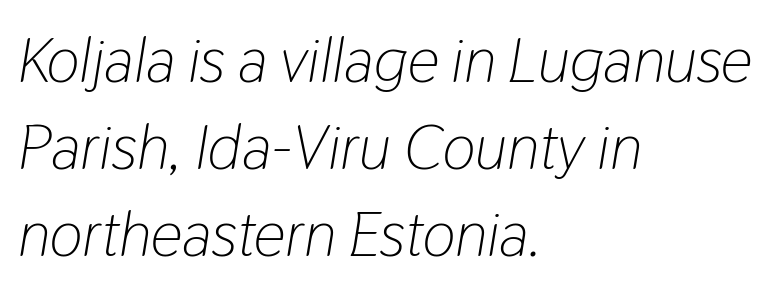
Regarding leading, the lines here are spaced in the standard way. The typography opts for an oblique posture over an upright one. Stem width sits at or under what a default text font uses. Honestly, there is no underline to notice here at all. The tracking reads as untouched default to a designer's eye. The setting favours the left margin, as ordinary paragraphs usually do.
